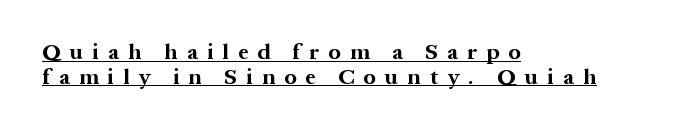
Typeset ragged right — the left edge is the straight one. Ascenders rise straight up at ninety degrees. A typesetter would call this heavily tracked-out type. Descenders here cross a horizontal rule under the line.
